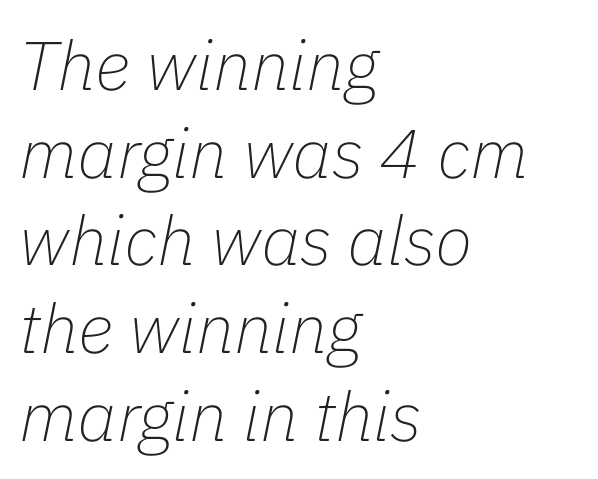
The image shows 69 px thin type, italic (leaning right); set left-aligned, normal line spacing (1.27x), normal letter spacing, not underlined; low stroke contrast and a medium x-height.
